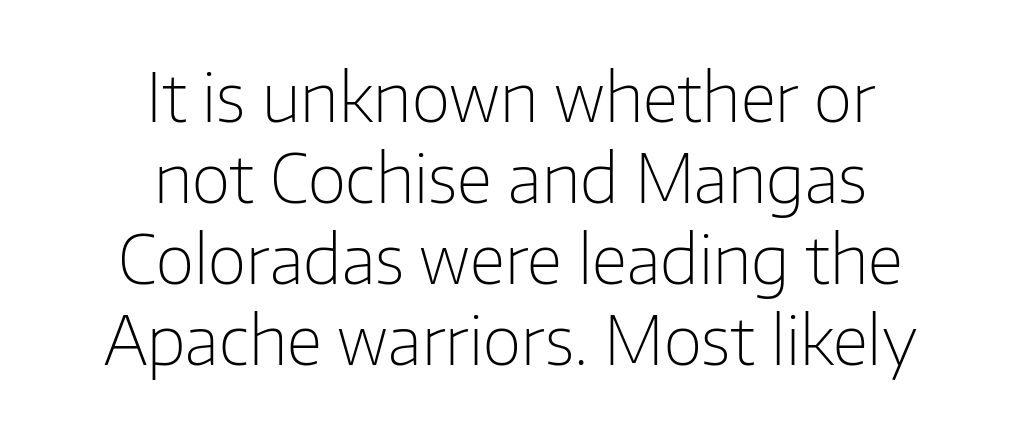
{"serif": "no", "italic": "no", "bold": "no", "weight": "light", "width": "normal", "stroke_contrast": "low", "x_height": "medium", "monospaced": "no", "underline": "no", "align": "center", "line_spacing_ratio": 1.21, "letter_spacing": "normal", "letter_spacing_em": 0.0, "glyph_px": 67}
